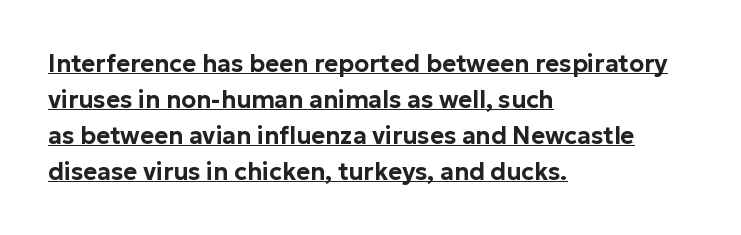
Which margin do the lines hug? The left one — the right edge is uneven. The lettering is marked with a stroke running underneath it. Leading matches the norm, producing a regular column. Caption: standard tracking, unaltered. This is the regular roman posture of the typeface.
